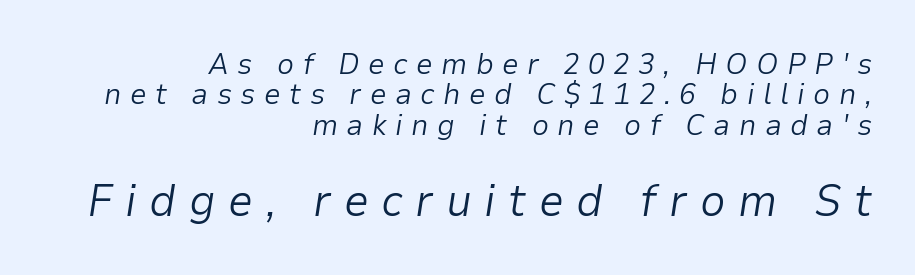
When letters slant like this, we call the style italic. Whoever set this made the second block the dominant, larger element. Caption: face not bold, strokes unweighted. The tracking jumps out immediately: characters are airy and widely separated.
